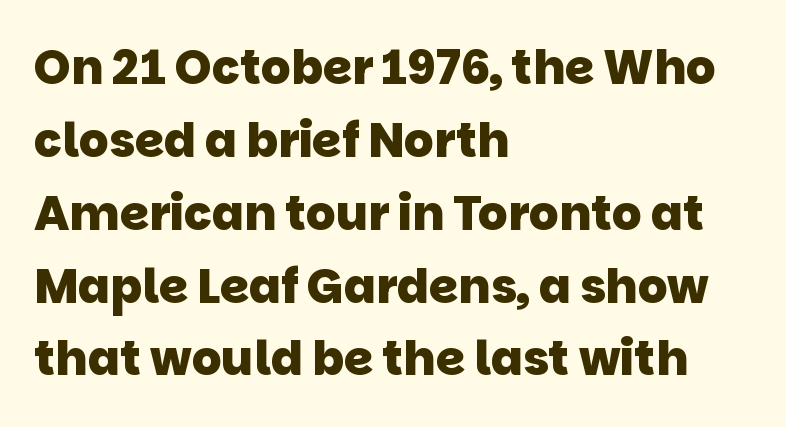
Has an underline been added? It has not. Nothing unusual about the tracking: characters are spaced as the font intends. The typeface chosen for these lines omits serifs. Compared with typical paragraphs, the rows here are spaced about the same. Character widths vary here, with narrow letters taking less room than wide ones.
